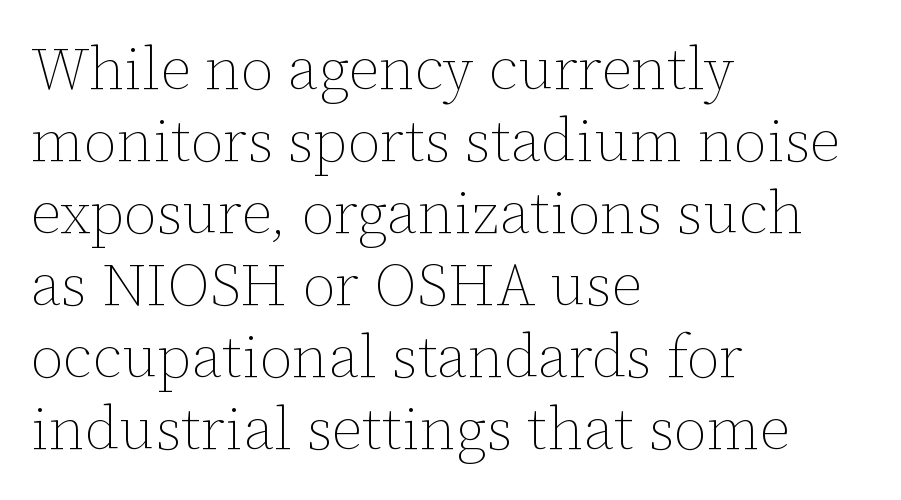
The image shows 60 px thin type, upright; set left-aligned, line spacing 1.2x, normal letter spacing, not underlined; low stroke contrast and a medium x-height.
